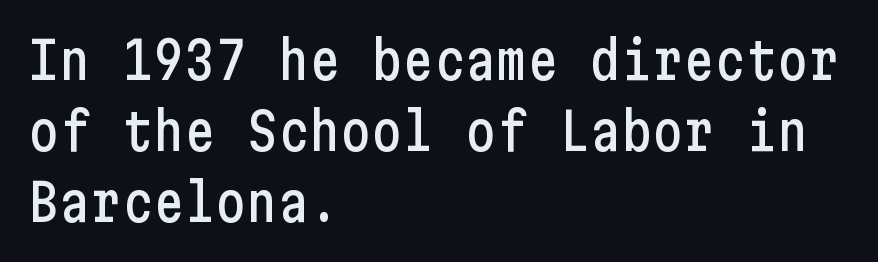
{"serif": "no", "italic": "no", "width": "condensed", "stroke_contrast": "low", "x_height": "medium", "underline": "no", "align": "left", "line_spacing": "normal", "line_spacing_ratio": 1.37, "letter_spacing": "normal", "letter_spacing_em": 0.0, "glyph_px": 52}
